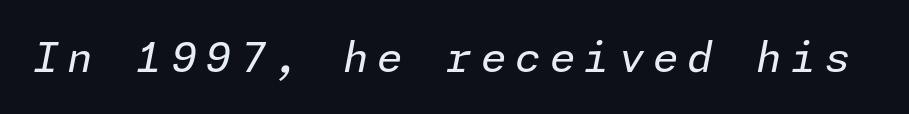
Is the letter spacing exaggerated? Yes — the characters are pushed far apart. This reads as an unemphasized weight, regular at the heaviest. Bare-footed words on every line. Tall strokes in this sample are angled rather than plumb.
